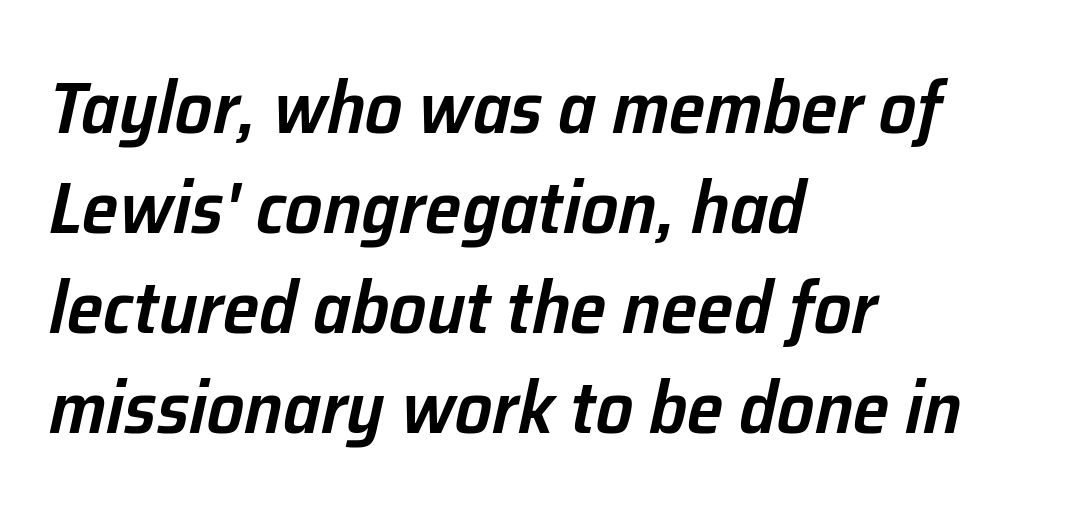
Q: Is the text bold? A: Semi-bold.
Q: Is the text italic (slanted)? A: Yes, it leans right by about 12 degrees.
Q: Is the text underlined? A: No.
Q: How is the paragraph aligned? A: Left-aligned.
Q: Is the spacing between letters normal or unusually wide? A: Normal.
Q: Is the spacing between lines tight, normal or loose? A: Normal.
Q: Width (condensed, normal, or wide)? A: Normal.
Q: Stroke contrast? A: Low.
Q: x-height? A: Medium.
Q: Monospaced? A: No.
